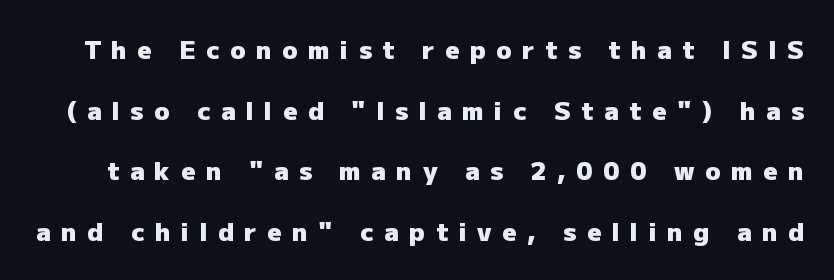
The image shows 25 px bold type, upright; set loose line spacing (2.43x), unusually wide letter spacing (+0.42 em), not underlined.
